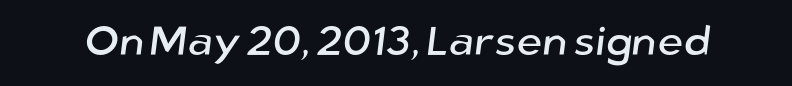
{"serif": "no", "width": "normal", "stroke_contrast": "low", "x_height": "medium", "monospaced": "no", "underline": "no", "letter_spacing": "normal", "letter_spacing_em": 0.0, "glyph_px": 41}
